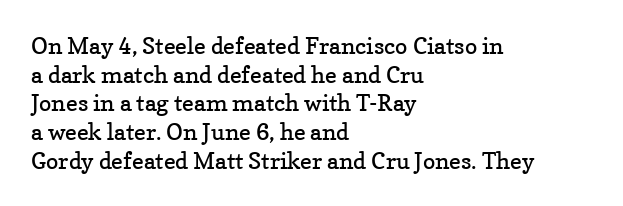
{"italic": "no", "bold": "no", "underline": "no", "align": "left", "line_spacing": "normal", "line_spacing_ratio": 1.25, "letter_spacing": "normal", "letter_spacing_em": 0.0, "glyph_px": 23}
